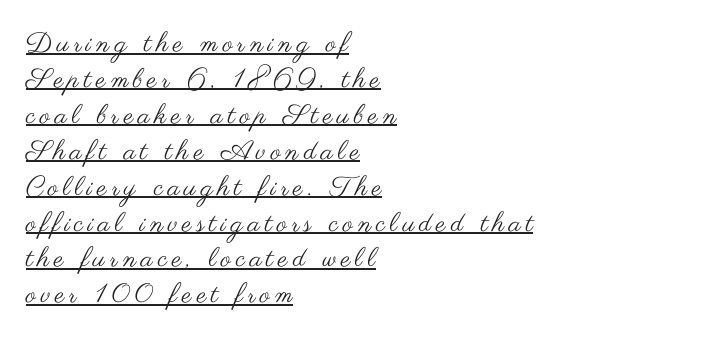
{"bold": "no", "underline": "yes", "align": "left", "line_spacing": "normal", "line_spacing_ratio": 1.33, "glyph_px": 27}
